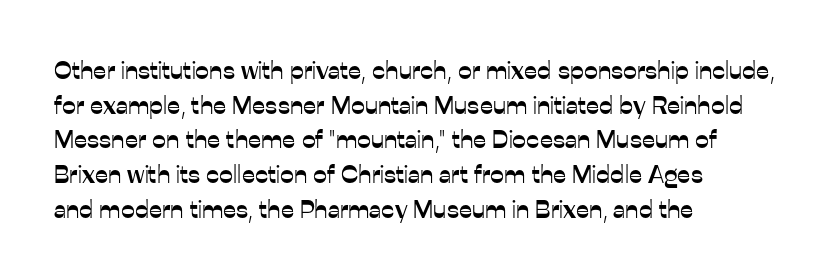
Q: Is the text italic (slanted)? A: No, it is upright.
Q: Is the text underlined? A: No.
Q: How is the paragraph aligned? A: Left-aligned.
Q: Is the spacing between letters normal or unusually wide? A: Normal.
Q: Is the spacing between lines tight, normal or loose? A: Normal.
